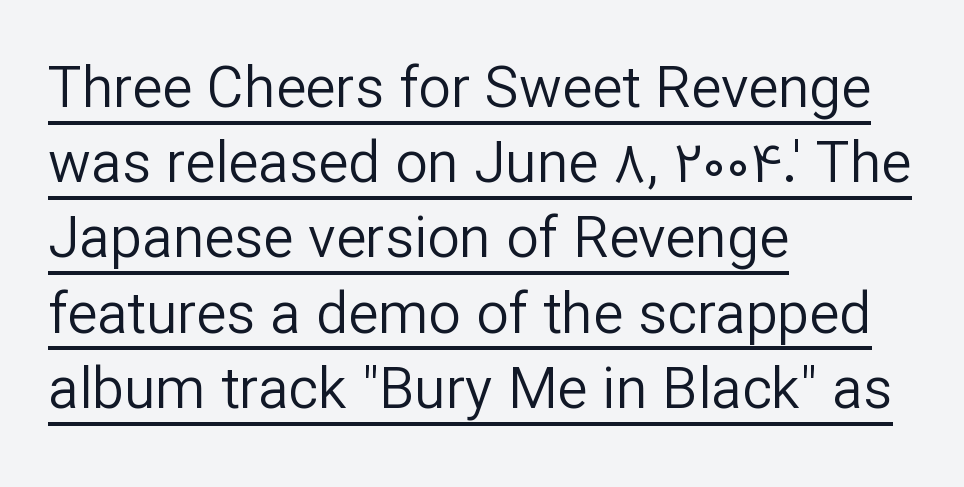
{"serif": "no", "italic": "no", "bold": "no", "weight": "regular", "width": "normal", "stroke_contrast": "low", "x_height": "medium", "monospaced": "no", "underline": "yes", "align": "left", "line_spacing": "normal", "line_spacing_ratio": 1.32, "letter_spacing": "normal", "letter_spacing_em": 0.0, "glyph_px": 57}
